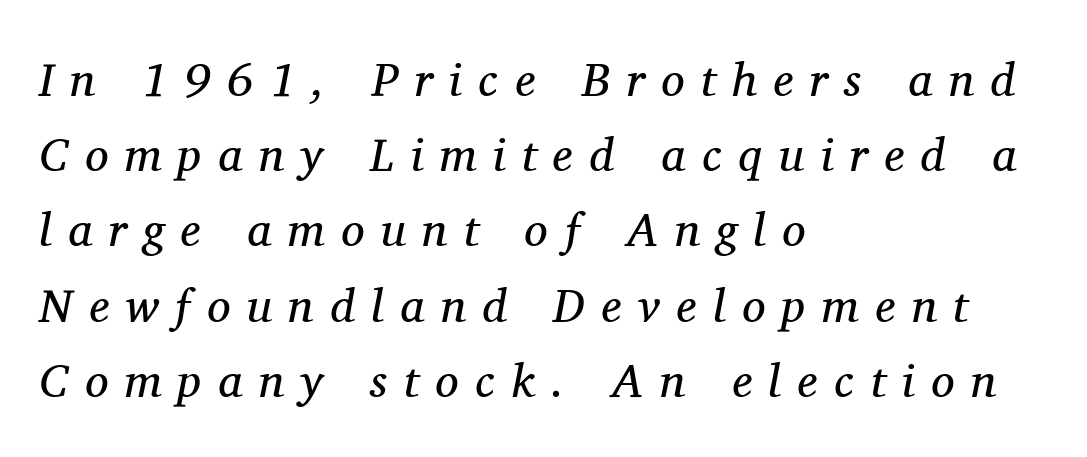
Q: Is the text bold? A: No.
Q: Is the text italic (slanted)? A: Yes, it leans right by about 11 degrees.
Q: Is the typeface a serif or a sans-serif typeface? A: Serif.
Q: Is the text underlined? A: No.
Q: How is the paragraph aligned? A: Left-aligned.
Q: Is the spacing between letters normal or unusually wide? A: Unusually wide.
Q: Is the spacing between lines tight, normal or loose? A: Normal.
Q: Width (condensed, normal, or wide)? A: Normal.
Q: Stroke contrast? A: Medium.
Q: x-height? A: Medium.
Q: Monospaced? A: No.
